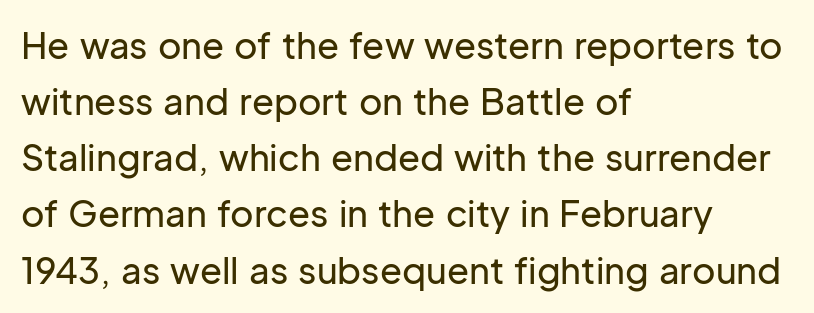
The image shows 36 px sans-serif type, upright; set left-aligned, normal line spacing (1.56x), normal letter spacing, not underlined; low stroke contrast and a medium x-height.
